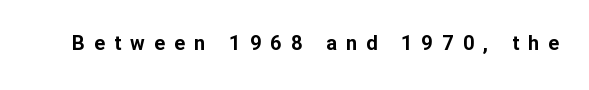
Decoration check: the copy has no underline. These words are printed bold, with thick strokes throughout. Is the letter spacing exaggerated? Yes — the characters are pushed far apart. The axis of the letterforms is exactly vertical.
